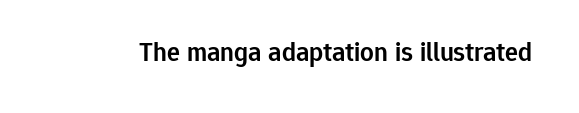
{"italic": "no", "bold": "semi", "underline": "no", "letter_spacing": "normal", "letter_spacing_em": 0.0, "glyph_px": 27}
